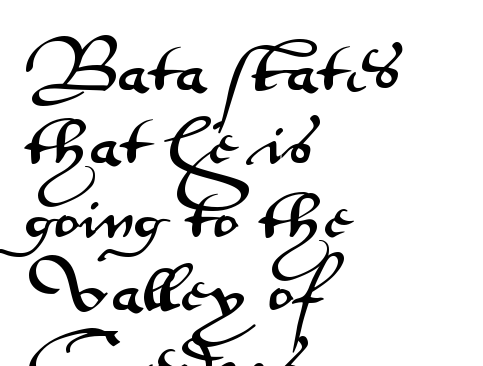
Q: Is the text italic (slanted)? A: Yes.
Q: Is the typeface a serif or a sans-serif typeface? A: Sans-serif.
Q: Is the text underlined? A: No.
Q: How is the paragraph aligned? A: Left-aligned.
Q: Is the spacing between letters normal or unusually wide? A: Normal.
Q: Is the spacing between lines tight, normal or loose? A: Normal.
Q: Width (condensed, normal, or wide)? A: Wide.
Q: Stroke contrast? A: Medium.
Q: x-height? A: Small.
Q: Monospaced? A: No.
